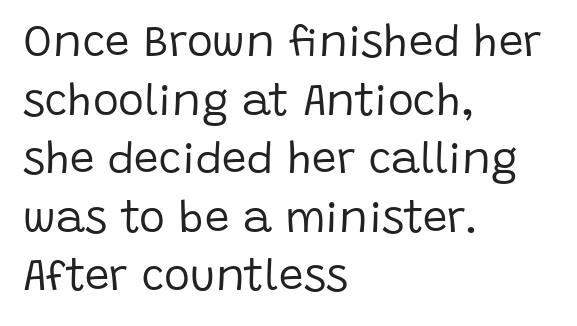
The image shows 44 px regular-weight sans-serif type, upright; set left-aligned, normal line spacing (1.33x), normal letter spacing, not underlined; low stroke contrast and a large x-height.
